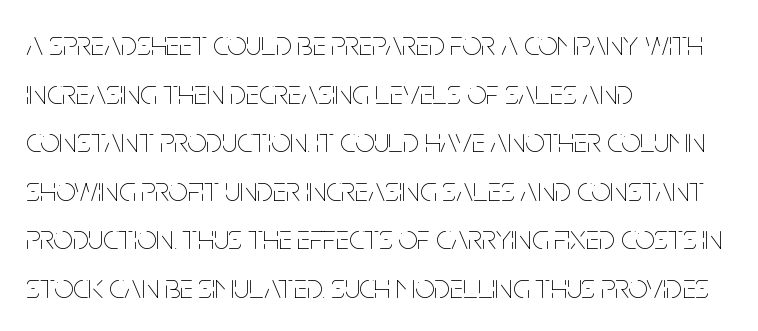
Nobody drew a line under any word here. How would I describe the line gaps? Plain and ordinary. The axis of the letterforms is exactly vertical. Weight: in the light-to-regular range. Is this a fixed-width face? No — the glyphs have proportional, varying widths. The setting favours the left margin, as ordinary paragraphs usually do.
